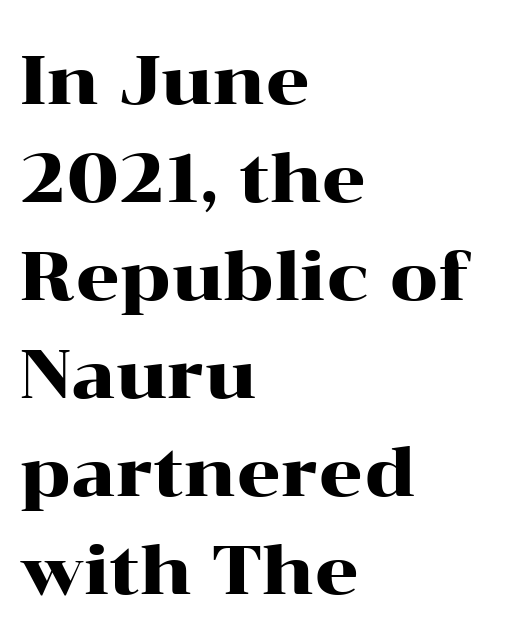
{"serif": "yes", "italic": "no", "width": "wide", "stroke_contrast": "high", "x_height": "medium", "monospaced": "no", "underline": "no", "align": "left", "line_spacing": "normal", "line_spacing_ratio": 1.42, "letter_spacing": "normal", "letter_spacing_em": 0.0, "glyph_px": 69}
